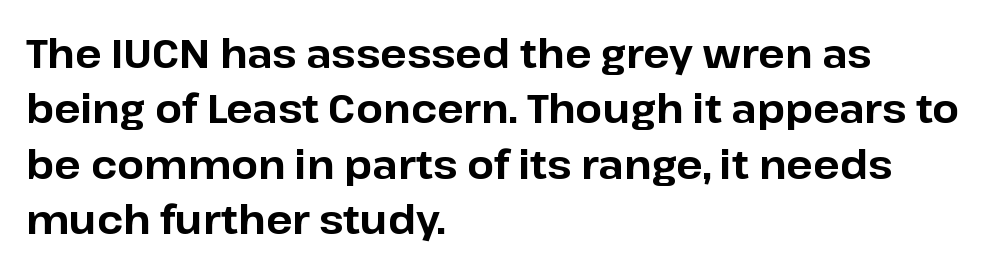
Q: Is the text bold? A: Yes.
Q: Is the text italic (slanted)? A: No, it is upright.
Q: Is the typeface a serif or a sans-serif typeface? A: Sans-serif.
Q: Is the text underlined? A: No.
Q: How is the paragraph aligned? A: Left-aligned.
Q: Is the spacing between letters normal or unusually wide? A: Normal.
Q: Is the spacing between lines tight, normal or loose? A: Normal.
Q: Width (condensed, normal, or wide)? A: Normal.
Q: Stroke contrast? A: Low.
Q: x-height? A: Medium.
Q: Monospaced? A: No.
